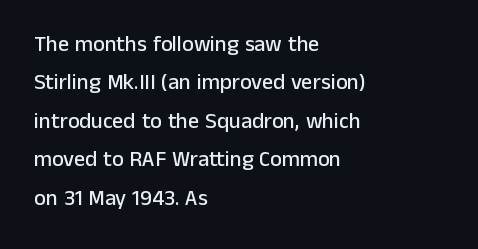
{"italic": "no", "underline": "no", "align": "left", "line_spacing_ratio": 1.75, "letter_spacing": "normal", "letter_spacing_em": 0.0, "glyph_px": 22}
